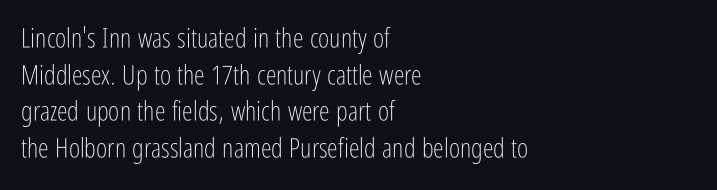
The image shows 27 px text type, upright; set left-aligned, normal line spacing (1.36x), normal letter spacing, not underlined.
